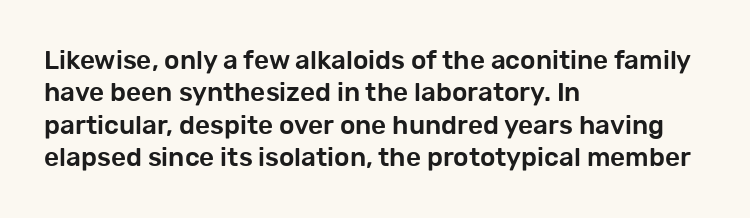
{"italic": "no", "underline": "no", "align": "left", "line_spacing": "normal", "line_spacing_ratio": 1.25, "letter_spacing": "normal", "letter_spacing_em": 0.0, "glyph_px": 26}
